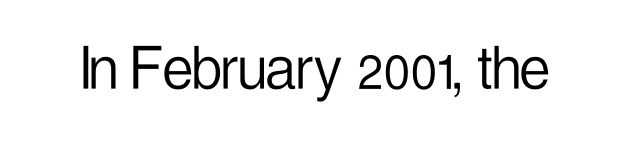
Q: Is the text bold? A: No.
Q: Is the text italic (slanted)? A: No, it is upright.
Q: Is the typeface a serif or a sans-serif typeface? A: Sans-serif.
Q: Is the text underlined? A: No.
Q: Is the spacing between letters normal or unusually wide? A: Normal.
Q: Width (condensed, normal, or wide)? A: Condensed.
Q: Stroke contrast? A: Low.
Q: x-height? A: Medium.
Q: Monospaced? A: No.
